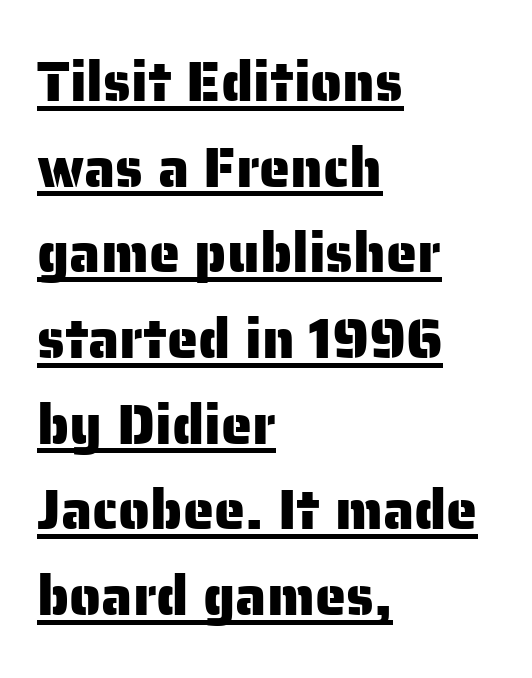
{"serif": "no", "italic": "no", "width": "normal", "stroke_contrast": "low", "x_height": "medium", "monospaced": "no", "underline": "yes", "align": "left", "line_spacing": "normal", "line_spacing_ratio": 1.53, "letter_spacing": "normal", "letter_spacing_em": 0.0, "glyph_px": 56}
